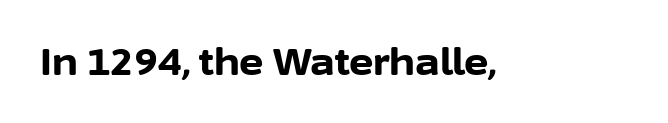
Q: Is the text bold? A: Yes.
Q: Is the text italic (slanted)? A: No, it is upright.
Q: Is the typeface a serif or a sans-serif typeface? A: Sans-serif.
Q: Is the text underlined? A: No.
Q: Is the spacing between letters normal or unusually wide? A: Normal.
Q: Width (condensed, normal, or wide)? A: Normal.
Q: Stroke contrast? A: Low.
Q: x-height? A: Medium.
Q: Monospaced? A: No.
